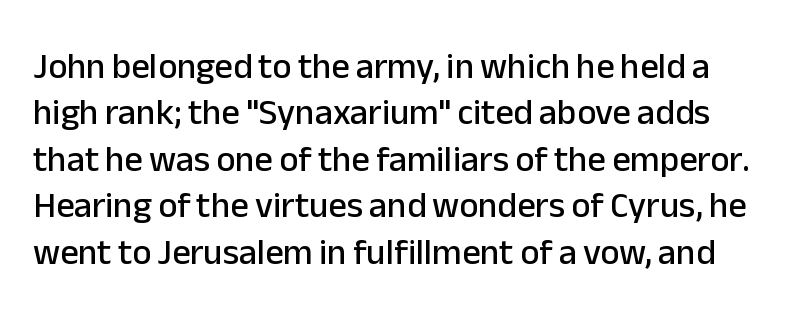
{"serif": "no", "italic": "no", "width": "normal", "stroke_contrast": "low", "x_height": "medium", "monospaced": "no", "underline": "no", "line_spacing": "normal", "line_spacing_ratio": 1.29, "letter_spacing": "normal", "letter_spacing_em": 0.0, "glyph_px": 36}
